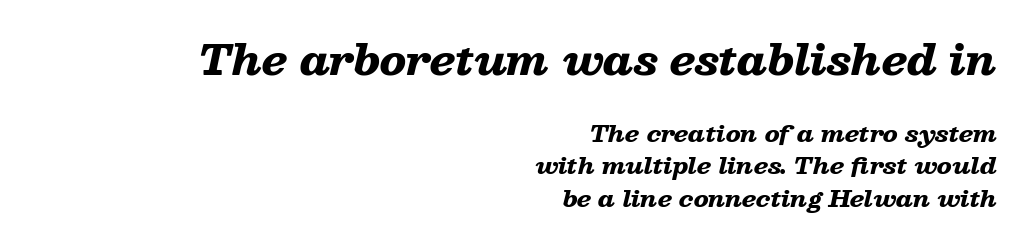
{"italic": "yes", "lean": "right", "slant_degrees": 13, "bold": "yes", "weight": "heavy", "width": "wide", "stroke_contrast": "low", "x_height": "medium", "monospaced": "no", "underline": "no", "align": "right", "line_spacing": "normal", "line_spacing_ratio": 1.4, "letter_spacing": "normal", "letter_spacing_em": 0.0, "larger_block": "first", "size_ratio": 1.78, "glyph_px": 41}
